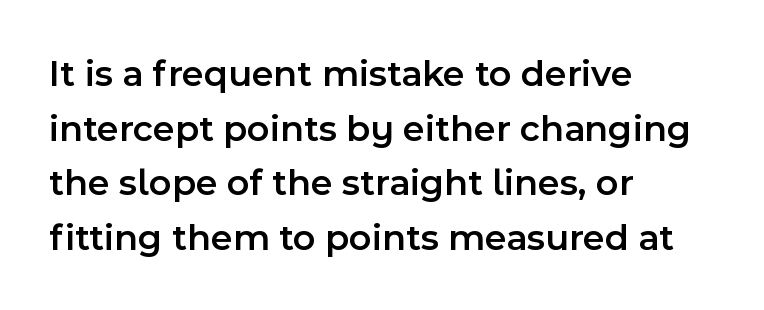
Q: Is the text bold? A: Semi-bold.
Q: Is the text italic (slanted)? A: No, it is upright.
Q: Is the typeface a serif or a sans-serif typeface? A: Sans-serif.
Q: Is the text underlined? A: No.
Q: How is the paragraph aligned? A: Left-aligned.
Q: Is the spacing between letters normal or unusually wide? A: Normal.
Q: Is the spacing between lines tight, normal or loose? A: Normal.
Q: Width (condensed, normal, or wide)? A: Normal.
Q: x-height? A: Medium.
Q: Monospaced? A: No.
